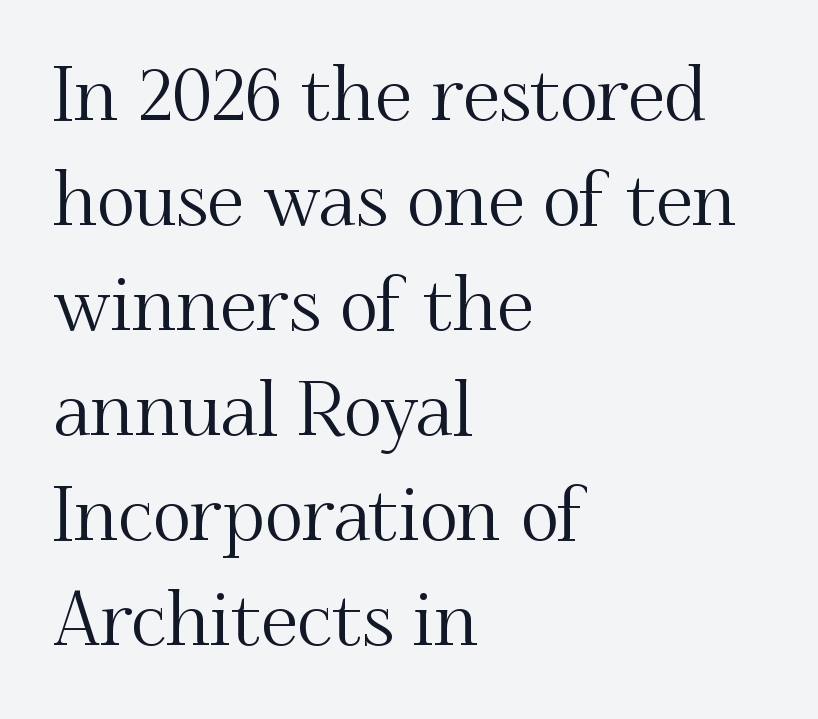
Q: Is the text italic (slanted)? A: No, it is upright.
Q: Is the typeface a serif or a sans-serif typeface? A: Serif.
Q: Is the text underlined? A: No.
Q: How is the paragraph aligned? A: Left-aligned.
Q: Is the spacing between letters normal or unusually wide? A: Normal.
Q: Is the spacing between lines tight, normal or loose? A: Normal.
Q: Width (condensed, normal, or wide)? A: Normal.
Q: Stroke contrast? A: Medium.
Q: x-height? A: Small.
Q: Monospaced? A: No.
